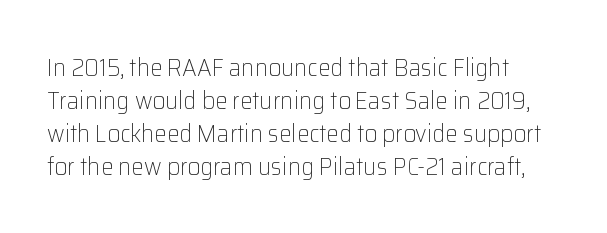
The image shows 25 px text type, upright; set normal line spacing (1.32x), normal letter spacing, not underlined.
